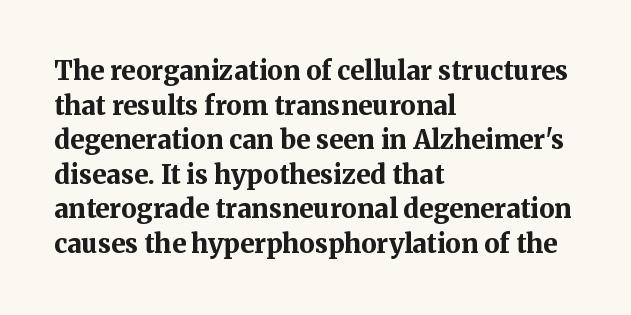
{"italic": "no", "bold": "yes", "underline": "no", "align": "left", "line_spacing": "normal", "line_spacing_ratio": 1.33, "letter_spacing": "normal", "letter_spacing_em": 0.0, "glyph_px": 26}
